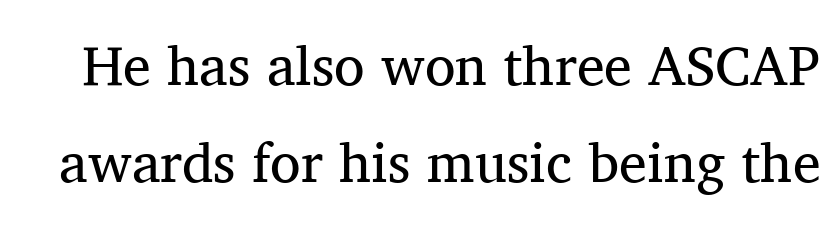
The image shows 56 px regular-weight serif type, upright; set line spacing 1.74x, normal letter spacing, not underlined; medium stroke contrast and a medium x-height.
